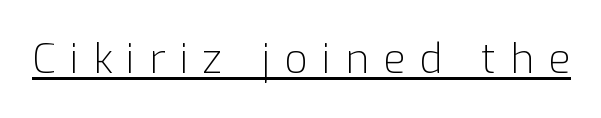
This sample carries an underscore along the baseline area. No chunkiness to these letters — they're not bold. The rendering uses natural spacing where letterforms have individual widths. Compared with typical body copy, the letter spacing here is much looser. You can tell it's not italic because the verticals are truly vertical. The text was rendered using a sans face with plain stroke endings.
